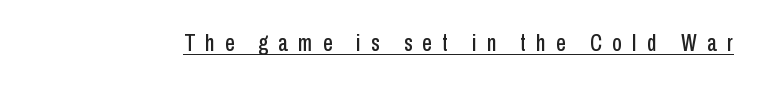
Emphasis is given by a line drawn under the lettering. The lettering stays uniformly vertical, giving the passage a roman look. This sample uses expanded letter spacing, leaving extra air between glyphs.
